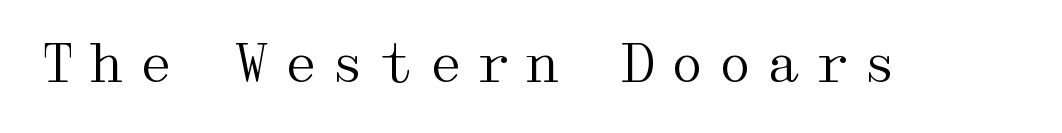
{"serif": "yes", "italic": "no", "bold": "no", "weight": "regular", "width": "wide", "stroke_contrast": "medium", "x_height": "medium", "underline": "no", "letter_spacing": "wide", "letter_spacing_em": 0.23, "glyph_px": 52}
